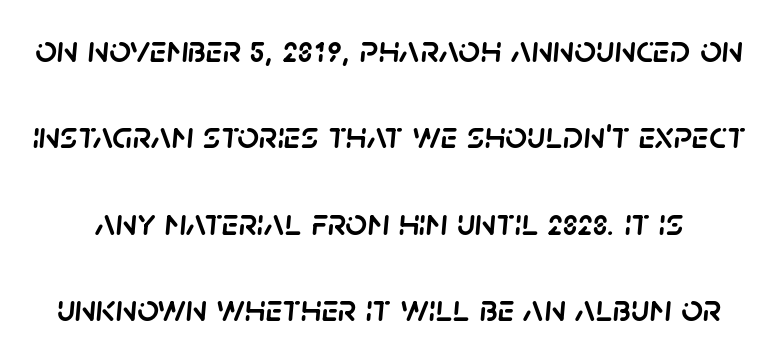
Q: Is the text italic (slanted)? A: Yes, it leans right by about 5 degrees.
Q: Is the text underlined? A: No.
Q: Is the spacing between letters normal or unusually wide? A: Normal.
Q: Is the spacing between lines tight, normal or loose? A: Loose.
Q: Width (condensed, normal, or wide)? A: Normal.
Q: Stroke contrast? A: Low.
Q: x-height? A: Large.
Q: Monospaced? A: No.
